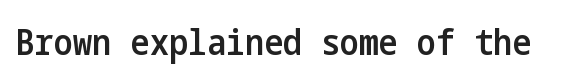
Q: Is the text bold? A: Semi-bold.
Q: Is the text italic (slanted)? A: No, it is upright.
Q: Is the typeface a serif or a sans-serif typeface? A: Sans-serif.
Q: Is the text underlined? A: No.
Q: Is the spacing between letters normal or unusually wide? A: Normal.
Q: Width (condensed, normal, or wide)? A: Condensed.
Q: Stroke contrast? A: Low.
Q: x-height? A: Medium.
